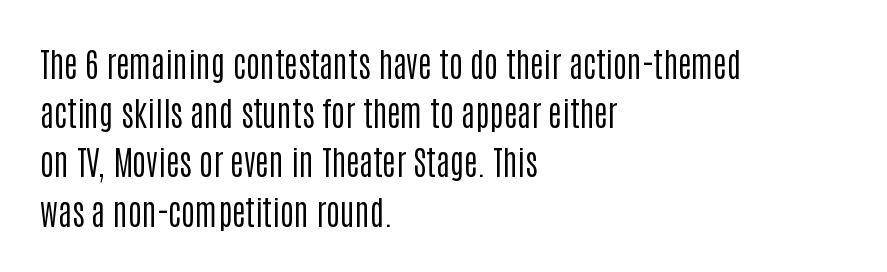
{"serif": "no", "italic": "no", "bold": "no", "weight": "regular", "width": "condensed", "stroke_contrast": "low", "x_height": "large", "monospaced": "no", "underline": "no", "align": "left", "line_spacing": "normal", "line_spacing_ratio": 1.49, "letter_spacing": "normal", "letter_spacing_em": 0.0, "glyph_px": 33}
